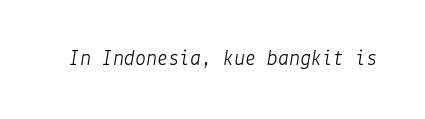
The image shows 22 px text type, italic (leaning right); set normal letter spacing, not underlined.
